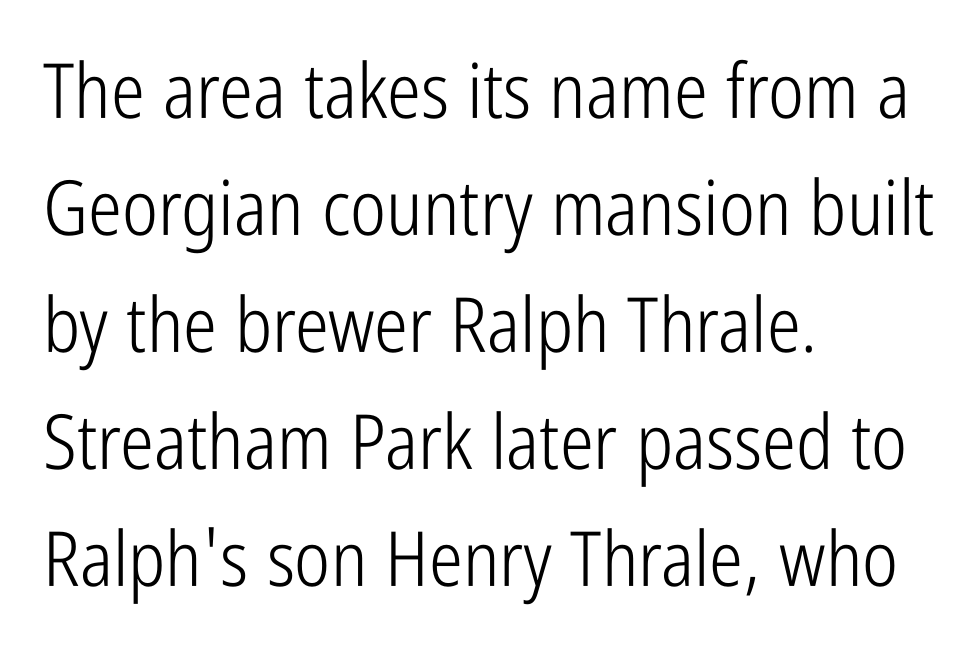
Q: Is the text bold? A: No.
Q: Is the text italic (slanted)? A: No, it is upright.
Q: Is the typeface a serif or a sans-serif typeface? A: Sans-serif.
Q: Is the text underlined? A: No.
Q: How is the paragraph aligned? A: Left-aligned.
Q: Is the spacing between letters normal or unusually wide? A: Normal.
Q: Is the spacing between lines tight, normal or loose? A: Normal.
Q: Width (condensed, normal, or wide)? A: Condensed.
Q: Stroke contrast? A: Low.
Q: x-height? A: Medium.
Q: Monospaced? A: No.
